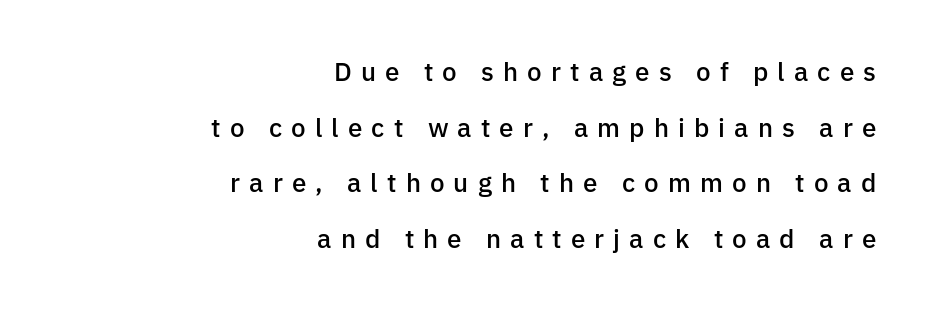
Q: Is the text bold? A: Semi-bold.
Q: Is the text italic (slanted)? A: No, it is upright.
Q: Is the text underlined? A: No.
Q: How is the paragraph aligned? A: Right-aligned.
Q: Is the spacing between letters normal or unusually wide? A: Unusually wide.
Q: Is the spacing between lines tight, normal or loose? A: Loose.
